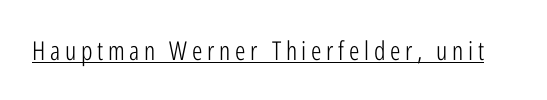
Notice how a bar underscores the lettering throughout. This is not heavy type; no bold has been used. The font's upright variant was chosen for this text.
